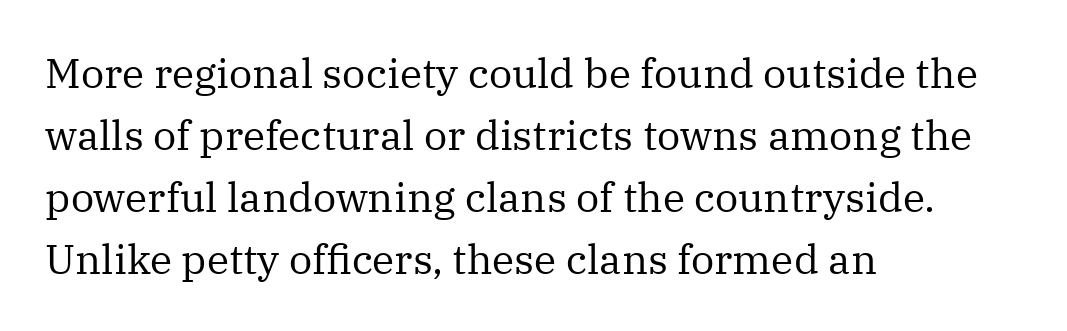
The rag falls on the right side of this text block. The words here are not underlined. This is the regular roman posture of the typeface. Here the glyphs are tracked normally, forming tight word shapes. Unlike a clean sans, this face finishes its strokes with serifs. Counters stay open thanks to moderate or lighter strokes.
